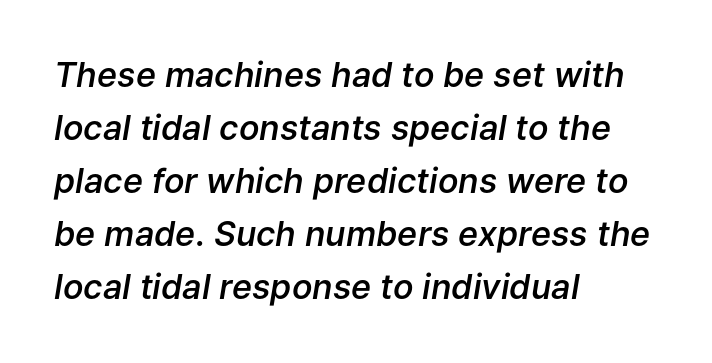
Think of a printed novel: that variable character pitch is what you see here. One-word summary of the alignment: left. A semibold gives these letters moderate extra thickness, short of bold. Compared with ordinary roman type, these characters are visibly tilted. The rendering uses a moderate line-height, typical for paragraphs. The string is rendered with underlining switched off.
